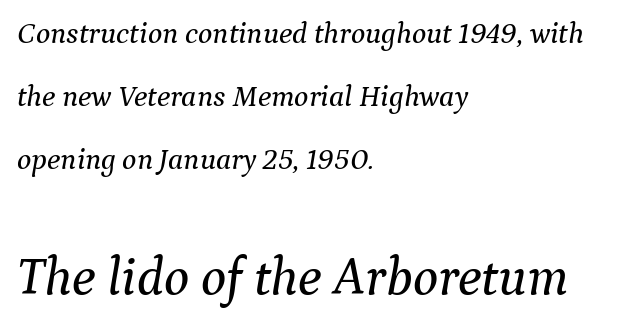
{"serif": "yes", "italic": "yes", "lean": "right", "slant_degrees": 9, "width": "normal", "stroke_contrast": "medium", "x_height": "medium", "monospaced": "no", "underline": "no", "align": "left", "line_spacing": "loose", "line_spacing_ratio": 2.1, "letter_spacing": "normal", "letter_spacing_em": 0.0, "larger_block": "second", "size_ratio": 1.77, "glyph_px": 53}
